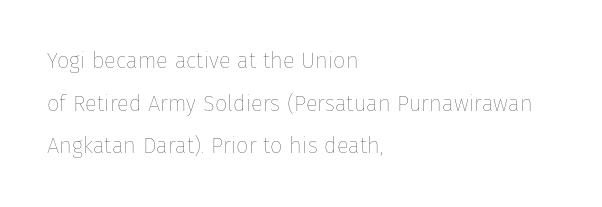
Whoever set this chose breathing room over compactness in the vertical rhythm. Descenders hang freely into open space. The font sits on the lighter half of the weight spectrum, regular included. The specimen reads as upright at a glance.
